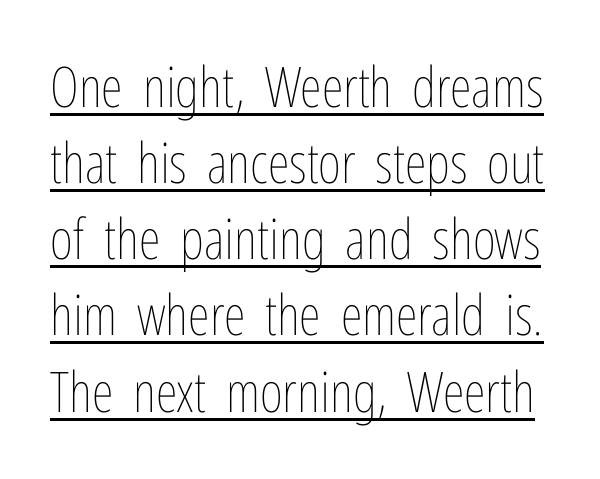
Q: Is the text bold? A: No.
Q: Is the text italic (slanted)? A: No, it is upright.
Q: Is the text underlined? A: Yes.
Q: Is the spacing between letters normal or unusually wide? A: Normal.
Q: Is the spacing between lines tight, normal or loose? A: Normal.
Q: Width (condensed, normal, or wide)? A: Condensed.
Q: Stroke contrast? A: Low.
Q: x-height? A: Medium.
Q: Monospaced? A: No.
